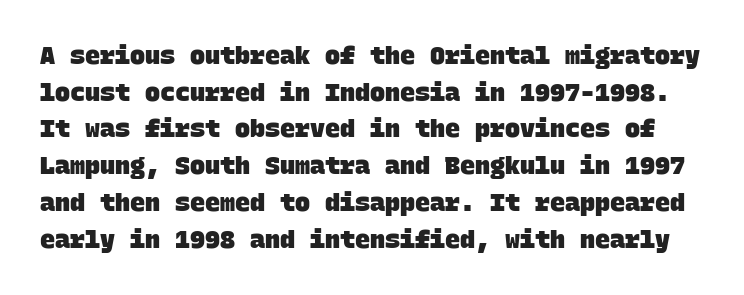
{"bold": "yes", "underline": "no", "line_spacing": "normal", "line_spacing_ratio": 1.47, "letter_spacing": "normal", "letter_spacing_em": 0.0, "glyph_px": 25}
